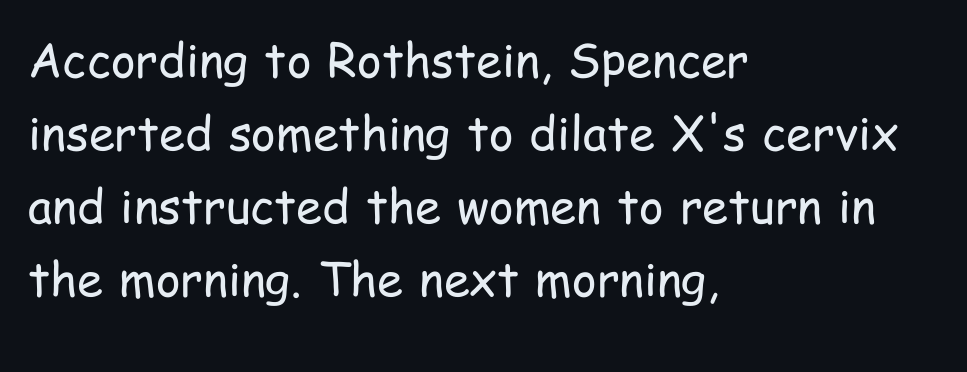
The image shows 47 px regular-weight, condensed sans-serif type, upright; set left-aligned, normal line spacing (1.55x), normal letter spacing, not underlined; low stroke contrast and a medium x-height.
